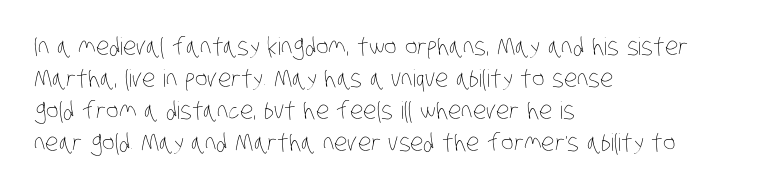
Q: Is the text bold? A: No.
Q: Is the text underlined? A: No.
Q: How is the paragraph aligned? A: Left-aligned.
Q: Is the spacing between letters normal or unusually wide? A: Normal.
Q: Is the spacing between lines tight, normal or loose? A: Normal.
